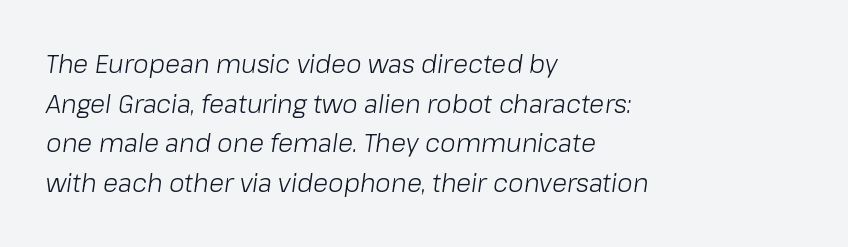
The image shows 25 px text type, italic (leaning right); set left-aligned, normal line spacing (1.59x), normal letter spacing, not underlined.
